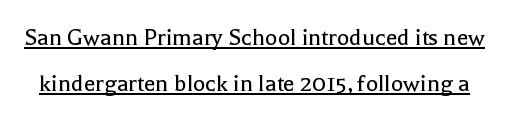
Stem width sits at or under what a default text font uses. Observe the ordinary spacing: letters are neighbours, not strangers. Posture: upright roman. The rendering uses the underline text-decoration.
